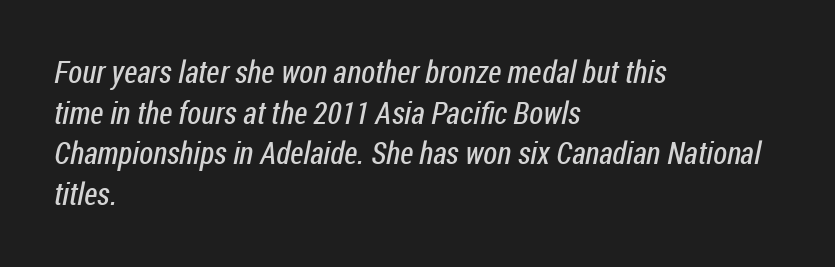
{"serif": "no", "bold": "no", "weight": "regular", "width": "condensed", "stroke_contrast": "low", "x_height": "medium", "monospaced": "no", "underline": "no", "align": "left", "line_spacing": "normal", "line_spacing_ratio": 1.31, "letter_spacing": "normal", "letter_spacing_em": 0.0, "glyph_px": 31}
